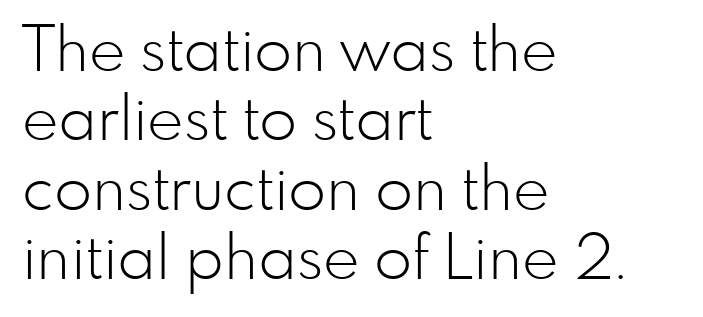
The image shows 62 px light sans-serif type, upright; set left-aligned, tight line spacing (1.12x), normal letter spacing, not underlined; low stroke contrast and a small x-height.
